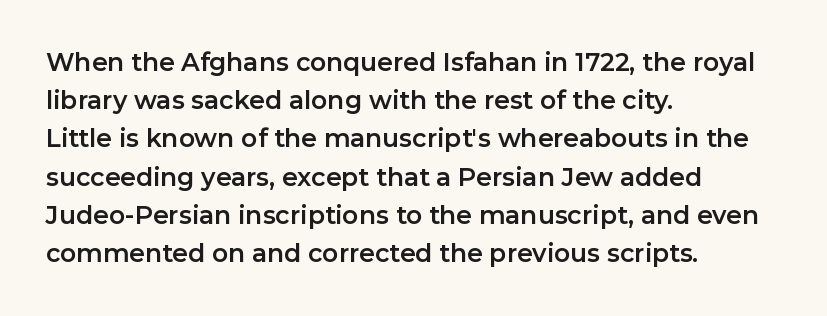
The image shows 25 px text type, upright; set left-aligned, normal line spacing (1.53x), normal letter spacing, not underlined.
